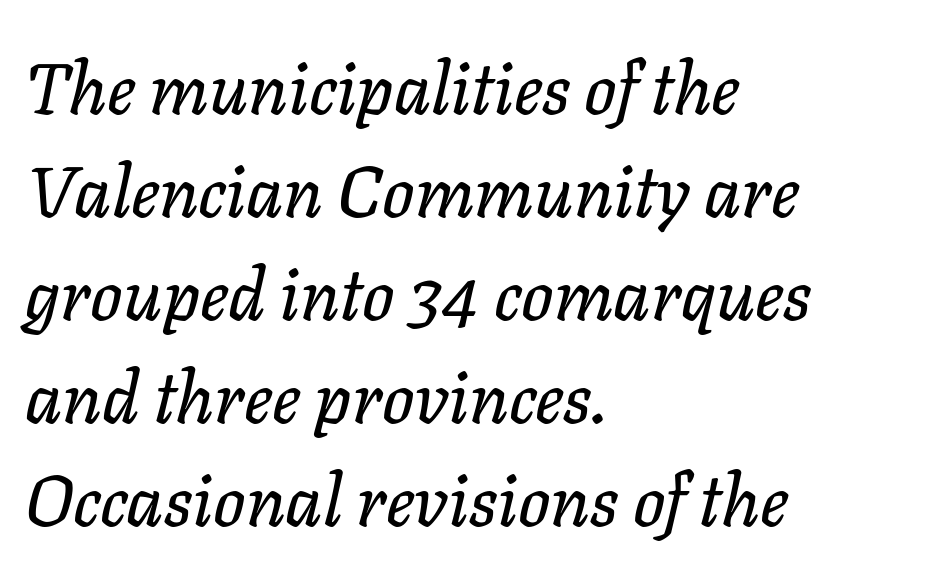
The image shows 71 px text type, italic (leaning right); set left-aligned, normal line spacing (1.45x), normal letter spacing, not underlined; low stroke contrast and a medium x-height.
